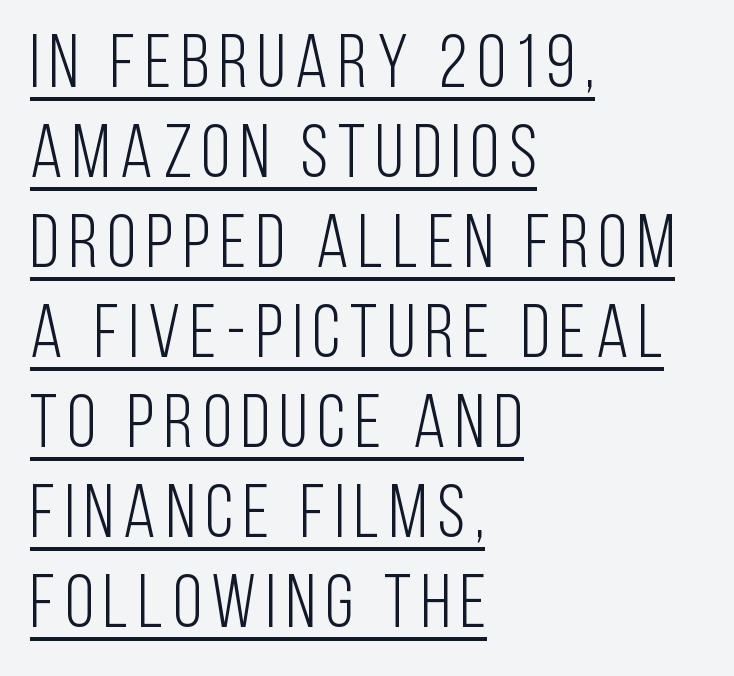
Q: Is the text bold? A: No.
Q: Is the text italic (slanted)? A: No, it is upright.
Q: Is the typeface a serif or a sans-serif typeface? A: Sans-serif.
Q: Is the text underlined? A: Yes.
Q: How is the paragraph aligned? A: Left-aligned.
Q: Width (condensed, normal, or wide)? A: Condensed.
Q: Stroke contrast? A: Low.
Q: x-height? A: Large.
Q: Monospaced? A: No.
